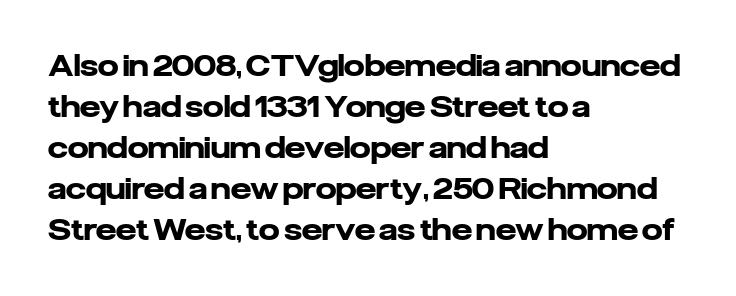
{"serif": "no", "italic": "no", "bold": "yes", "weight": "heavy", "width": "normal", "stroke_contrast": "low", "x_height": "medium", "monospaced": "no", "underline": "no", "align": "left", "line_spacing": "normal", "line_spacing_ratio": 1.41, "letter_spacing": "normal", "letter_spacing_em": 0.0, "glyph_px": 29}
